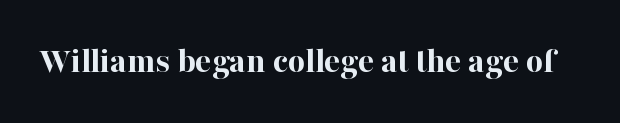
{"serif": "yes", "italic": "no", "bold": "yes", "weight": "bold", "width": "normal", "stroke_contrast": "high", "x_height": "medium", "monospaced": "no", "underline": "no", "letter_spacing": "normal", "letter_spacing_em": 0.0, "glyph_px": 37}
